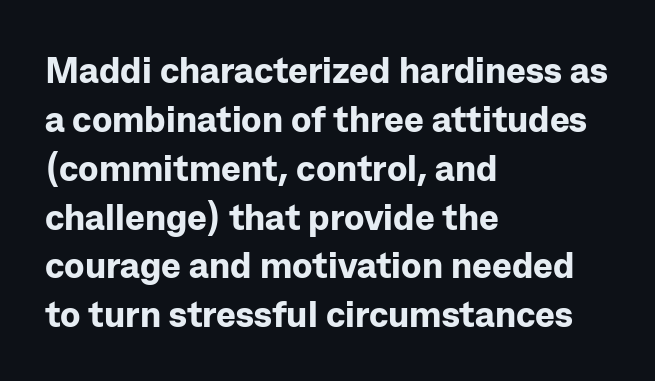
{"serif": "no", "italic": "no", "bold": "yes", "weight": "bold", "width": "normal", "stroke_contrast": "low", "x_height": "medium", "monospaced": "no", "underline": "no", "align": "left", "line_spacing": "normal", "line_spacing_ratio": 1.32, "letter_spacing": "normal", "letter_spacing_em": 0.0, "glyph_px": 37}
